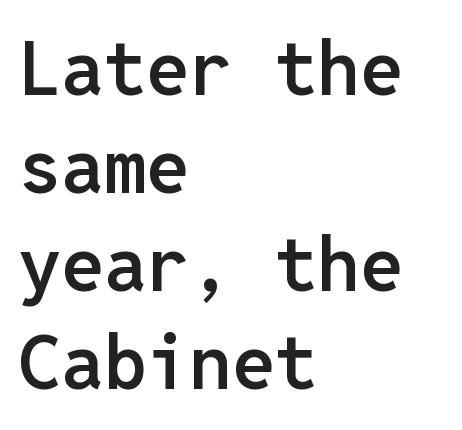
Q: Is the text bold? A: Semi-bold.
Q: Is the text italic (slanted)? A: No, it is upright.
Q: Is the typeface a serif or a sans-serif typeface? A: Sans-serif.
Q: Is the text underlined? A: No.
Q: How is the paragraph aligned? A: Left-aligned.
Q: Is the spacing between letters normal or unusually wide? A: Normal.
Q: Is the spacing between lines tight, normal or loose? A: Normal.
Q: Width (condensed, normal, or wide)? A: Normal.
Q: Stroke contrast? A: Low.
Q: x-height? A: Medium.
Q: Monospaced? A: Yes.
